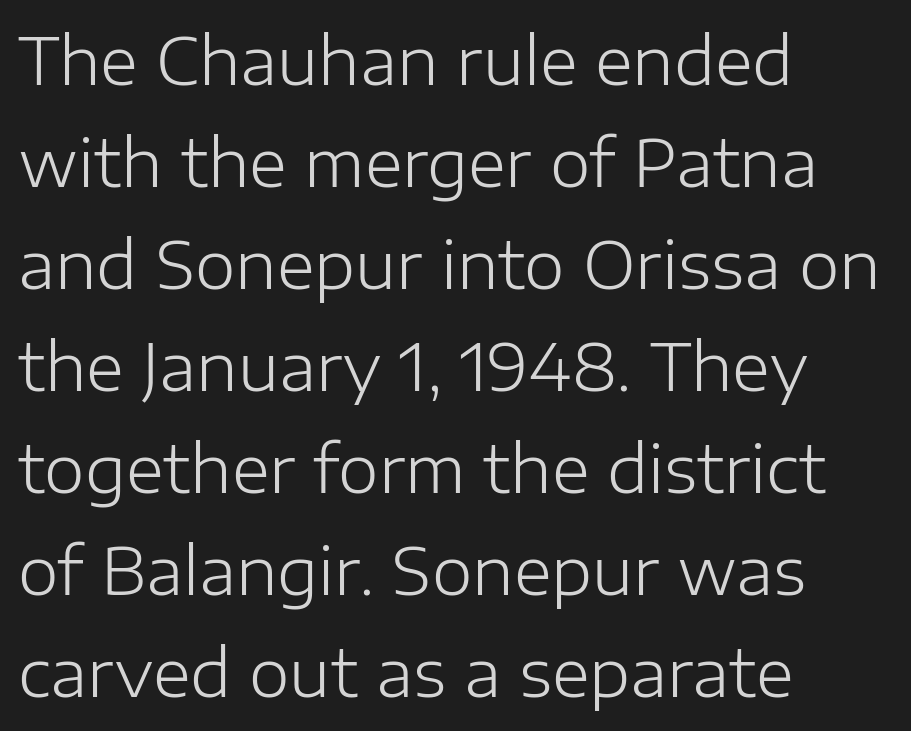
The image shows 65 px light sans-serif type, upright; set left-aligned, normal line spacing (1.57x), normal letter spacing, not underlined; low stroke contrast and a medium x-height.
